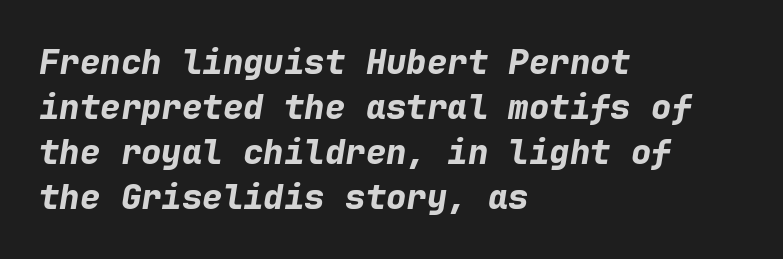
Q: Is the text bold? A: Yes.
Q: Is the text italic (slanted)? A: Yes, it leans right by about 9 degrees.
Q: Is the text underlined? A: No.
Q: How is the paragraph aligned? A: Left-aligned.
Q: Is the spacing between letters normal or unusually wide? A: Normal.
Q: Is the spacing between lines tight, normal or loose? A: Normal.
Q: Width (condensed, normal, or wide)? A: Normal.
Q: Stroke contrast? A: Low.
Q: x-height? A: Medium.
Q: Monospaced? A: Yes.
